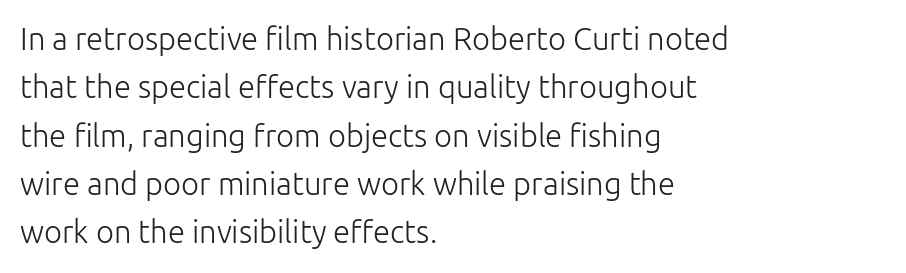
Q: Is the text bold? A: No.
Q: Is the text italic (slanted)? A: No, it is upright.
Q: Is the typeface a serif or a sans-serif typeface? A: Sans-serif.
Q: Is the text underlined? A: No.
Q: How is the paragraph aligned? A: Left-aligned.
Q: Is the spacing between letters normal or unusually wide? A: Normal.
Q: Is the spacing between lines tight, normal or loose? A: Normal.
Q: Width (condensed, normal, or wide)? A: Normal.
Q: Stroke contrast? A: Low.
Q: x-height? A: Medium.
Q: Monospaced? A: No.
